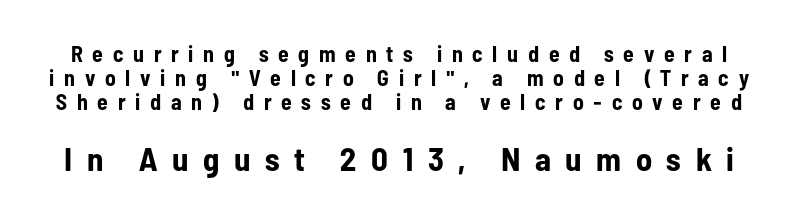
{"serif": "no", "italic": "no", "bold": "yes", "weight": "bold", "width": "condensed", "stroke_contrast": "low", "x_height": "medium", "monospaced": "no", "underline": "no", "line_spacing": "tight", "line_spacing_ratio": 1.08, "letter_spacing": "wide", "letter_spacing_em": 0.44, "larger_block": "second", "size_ratio": 1.5, "glyph_px": 33}
